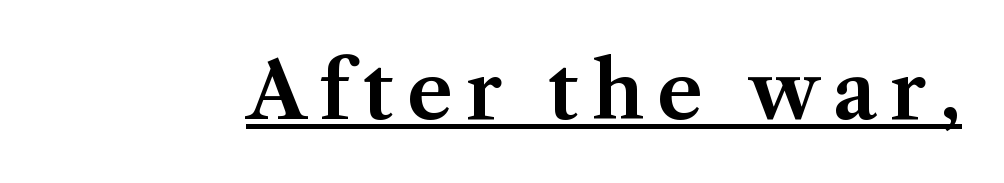
The image shows 78 px serif type, upright; set underlined; medium stroke contrast and a medium x-height.
